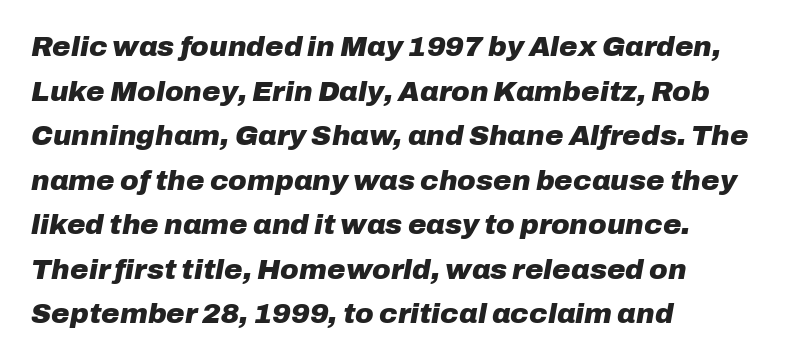
{"italic": "yes", "lean": "right", "slant_degrees": 10, "bold": "yes", "weight": "heavy", "width": "normal", "stroke_contrast": "low", "x_height": "medium", "monospaced": "no", "underline": "no", "align": "left", "line_spacing": "normal", "line_spacing_ratio": 1.59, "letter_spacing": "normal", "letter_spacing_em": 0.0, "glyph_px": 28}
